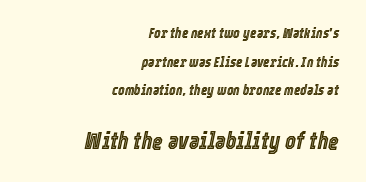
Q: Is the text italic (slanted)? A: Yes, it leans right by about 12 degrees.
Q: Is the text underlined? A: No.
Q: How is the paragraph aligned? A: Right-aligned.
Q: Is the spacing between letters normal or unusually wide? A: Normal.
Q: Is the spacing between lines tight, normal or loose? A: Loose.
Q: Which block of text is set in a larger size, the first (top) or the second (bottom)? A: The second (bottom) one.
